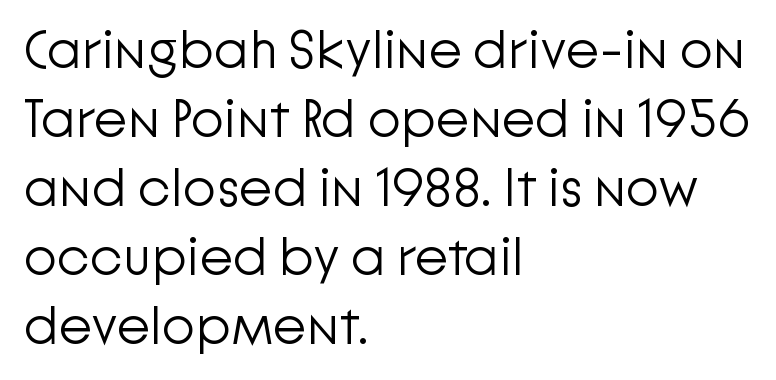
Does the copy run flush right? No — it runs flush left. Short note: letters normally spaced. The type sits square on the baseline with zero lean. This sample has the flowing, uneven cadence of proportional lettering. What's the leading like? Ordinary, nothing unusual. The zone under the glyphs is completely vacant.
